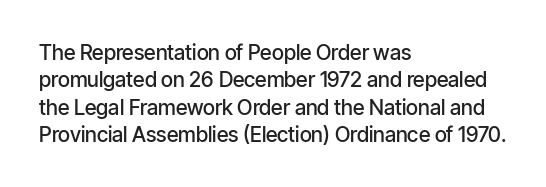
{"italic": "no", "bold": "semi", "underline": "no", "align": "left", "line_spacing": "normal", "line_spacing_ratio": 1.3, "letter_spacing": "normal", "letter_spacing_em": 0.0, "glyph_px": 21}
